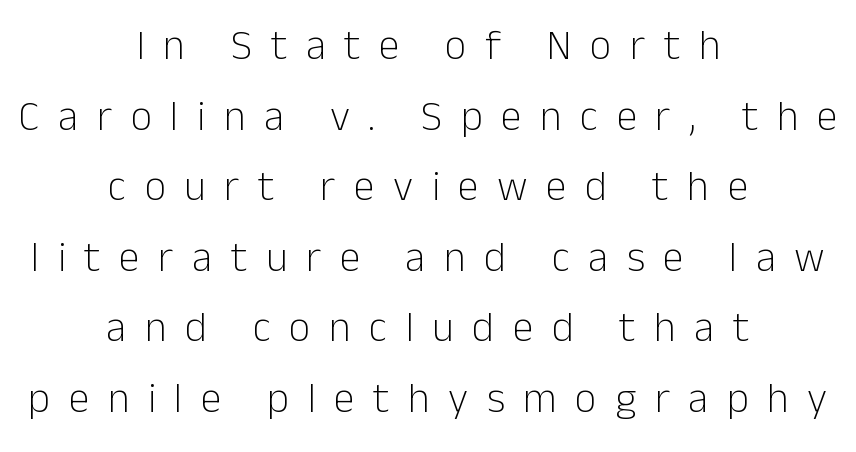
Q: Is the text bold? A: No.
Q: Is the text italic (slanted)? A: No, it is upright.
Q: Is the typeface a serif or a sans-serif typeface? A: Sans-serif.
Q: Is the text underlined? A: No.
Q: How is the paragraph aligned? A: Centered.
Q: Is the spacing between letters normal or unusually wide? A: Unusually wide.
Q: Is the spacing between lines tight, normal or loose? A: Normal.
Q: Width (condensed, normal, or wide)? A: Normal.
Q: Stroke contrast? A: Low.
Q: x-height? A: Medium.
Q: Monospaced? A: No.
